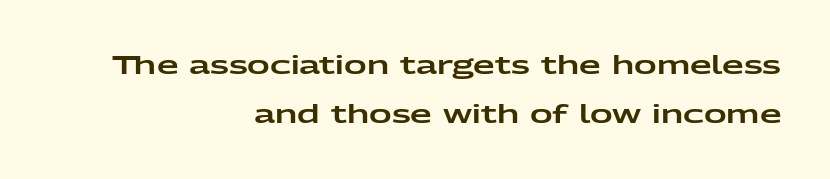
Does extra space separate the letters? No, they use regular spacing. Beneath every word, the page is bare. Nope, not italic — everything's standing straight. The rendering anchors every line to the right-hand side. Interline gaps are noticeably wide in this sample.
